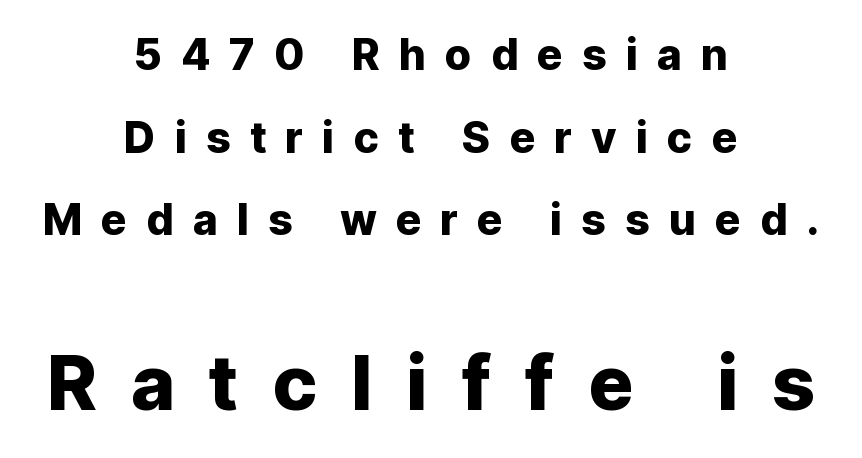
The image shows 76 px sans-serif type, upright; set centered, loose line spacing (1.92x), unusually wide letter spacing (+0.44 em), not underlined; the second (bottom) block is 1.77x larger; low stroke contrast and a medium x-height.
